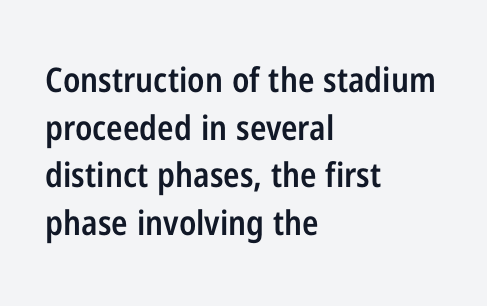
Casual observation: everything's shoved over to the left. The lines sit at an ordinary, default distance from one another. Quick note: underline off. Every letter is mildly thick-stroked: semibold rather than bold.
